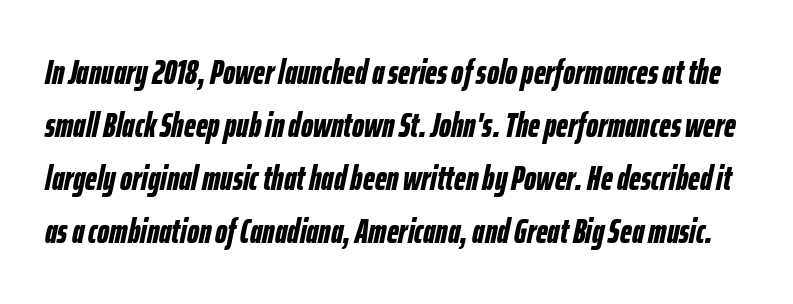
The image shows 34 px bold, condensed type, italic (leaning right); set normal line spacing (1.56x), normal letter spacing, not underlined; low stroke contrast and a medium x-height.
